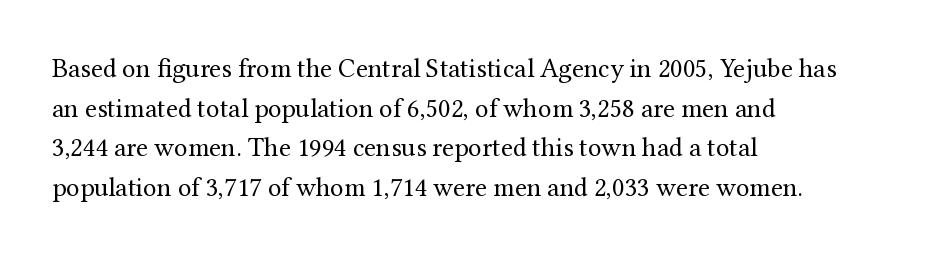
The image shows 27 px text type, upright; set left-aligned, normal line spacing (1.47x), normal letter spacing, not underlined.
